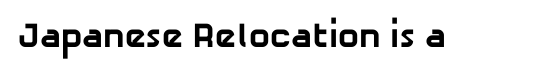
Caption: standard tracking, unaltered. Emphasis by weight is at full strength: bold. The space beneath each line is pristine and unruled. Proportional: the letters do not fall into vertical columns. Serifs: no, the terminals of the letterforms are clean.
